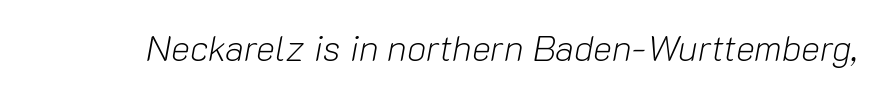
Q: Is the text bold? A: No.
Q: Is the text italic (slanted)? A: Yes, it leans right by about 10 degrees.
Q: Is the text underlined? A: No.
Q: Is the spacing between letters normal or unusually wide? A: Normal.
Q: Width (condensed, normal, or wide)? A: Normal.
Q: Stroke contrast? A: Low.
Q: x-height? A: Medium.
Q: Monospaced? A: No.
